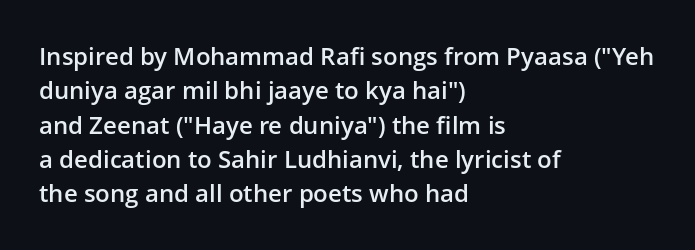
The image shows 24 px text type, upright; set left-aligned, normal line spacing (1.43x), normal letter spacing, not underlined.
